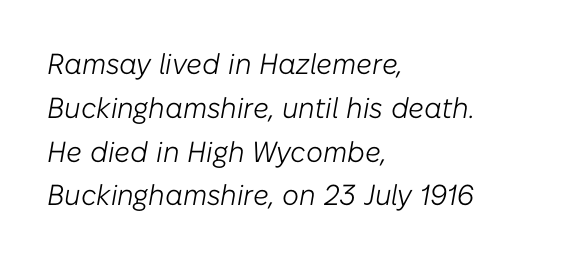
The strip under each line holds only bare page. Line beginnings align vertically; line endings do not. Bold? No — there's no thickening of the strokes. Tall strokes in this sample are angled rather than plumb. Is this a fixed-width face? No — the glyphs have proportional, varying widths. Normally led — the rows are evenly, conventionally spaced.
